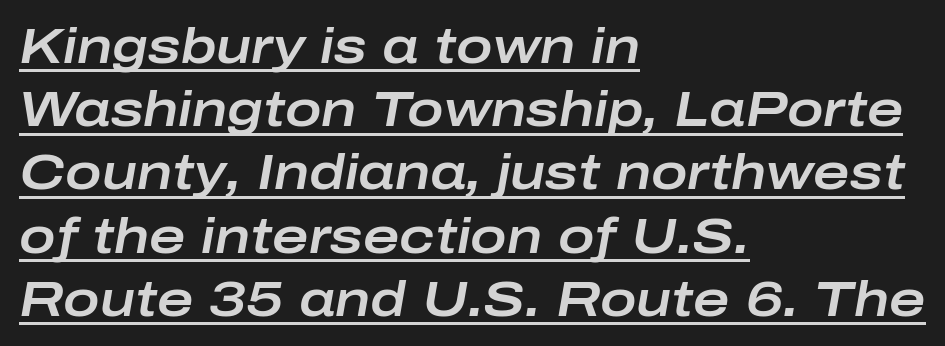
The image shows 49 px wide type, italic (leaning right); set left-aligned, normal line spacing (1.29x), normal letter spacing, underlined; low stroke contrast and a medium x-height.
